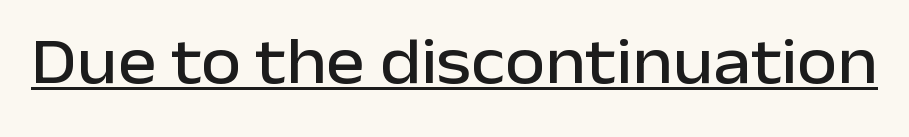
The image shows 65 px sans-serif type, upright; set normal letter spacing, underlined; low stroke contrast and a medium x-height.
